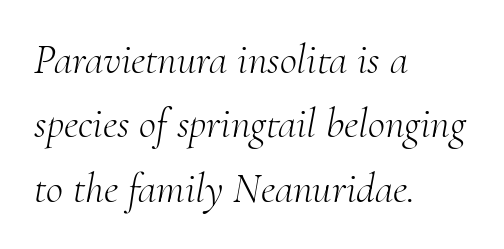
The image shows 42 px light serif type, italic (leaning right); set left-aligned, normal line spacing (1.53x), normal letter spacing, not underlined; medium stroke contrast and a small x-height.
